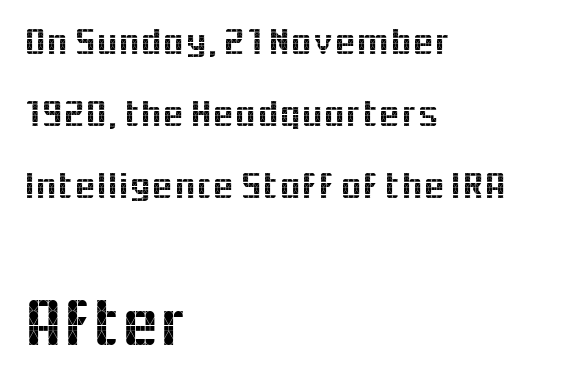
Q: Is the text italic (slanted)? A: No, it is upright.
Q: Is the typeface a serif or a sans-serif typeface? A: Sans-serif.
Q: Is the text underlined? A: No.
Q: How is the paragraph aligned? A: Left-aligned.
Q: Is the spacing between letters normal or unusually wide? A: Normal.
Q: Which block of text is set in a larger size, the first (top) or the second (bottom)? A: The second (bottom) one.
Q: Width (condensed, normal, or wide)? A: Normal.
Q: x-height? A: Medium.
Q: Monospaced? A: No.
